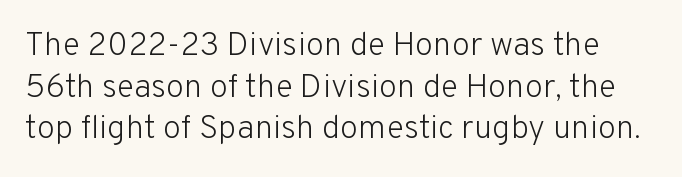
The image shows 33 px light sans-serif type, upright; set normal line spacing (1.26x), normal letter spacing, not underlined; low stroke contrast and a medium x-height.
